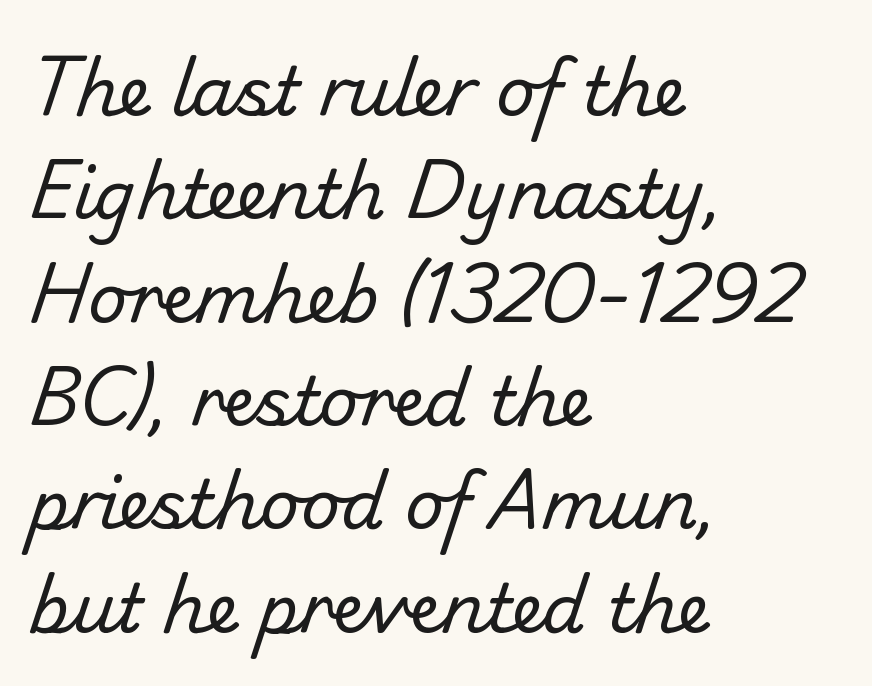
{"serif": "no", "bold": "no", "weight": "regular", "width": "normal", "stroke_contrast": "low", "x_height": "small", "monospaced": "no", "underline": "no", "align": "left", "line_spacing": "normal", "line_spacing_ratio": 1.52, "letter_spacing": "normal", "letter_spacing_em": 0.0, "glyph_px": 68}
